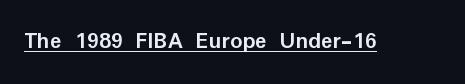
Q: Is the text bold? A: Yes.
Q: Is the text italic (slanted)? A: No, it is upright.
Q: Is the text underlined? A: Yes.
Q: Is the spacing between letters normal or unusually wide? A: Normal.
